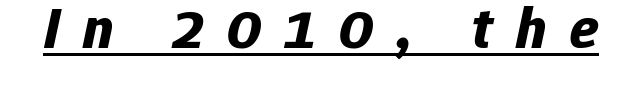
These lines have a slow, spaced-out rhythm from letter to letter. Do the characters align in a grid? No, the font is proportional. Does a line run under the words? Yes, clearly. Would a proofreader flag this as italicized? Yes. The characters look thick and weighty, a clear bold.
